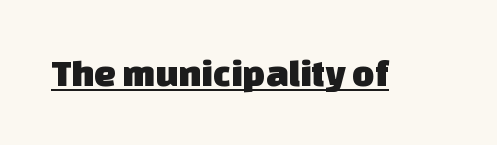
{"serif": "no", "width": "normal", "stroke_contrast": "low", "x_height": "large", "monospaced": "no", "underline": "yes", "letter_spacing": "normal", "letter_spacing_em": 0.0, "glyph_px": 39}
